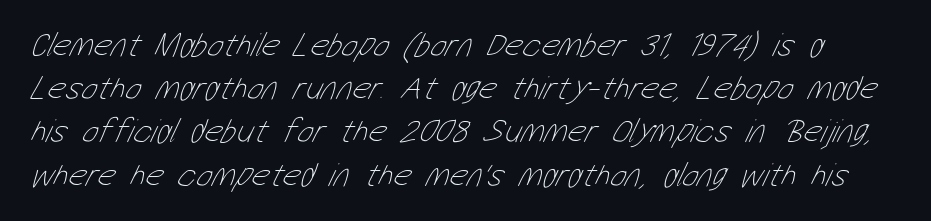
{"bold": "no", "weight": "thin", "width": "condensed", "stroke_contrast": "low", "x_height": "medium", "monospaced": "no", "underline": "no", "line_spacing": "normal", "line_spacing_ratio": 1.27, "letter_spacing": "normal", "letter_spacing_em": 0.0, "glyph_px": 34}
